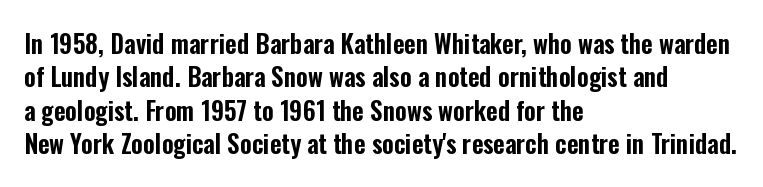
{"italic": "no", "underline": "no", "align": "left", "line_spacing": "normal", "line_spacing_ratio": 1.34, "letter_spacing": "normal", "letter_spacing_em": 0.0, "glyph_px": 25}
